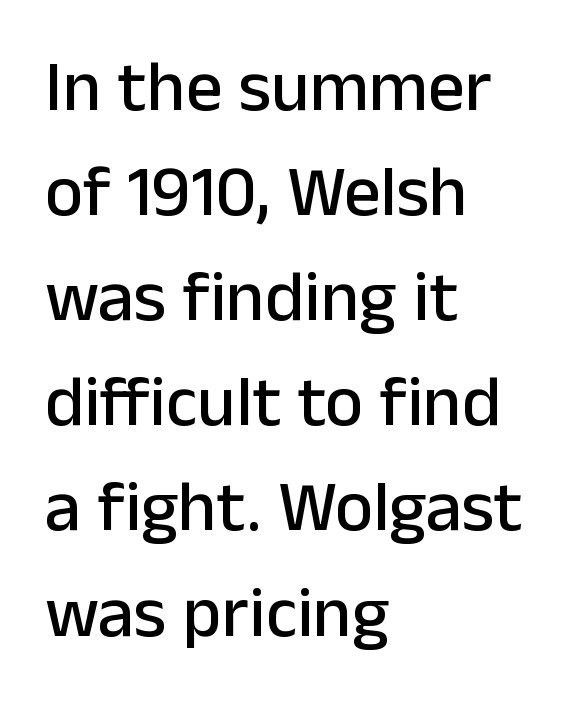
{"serif": "no", "italic": "no", "width": "normal", "stroke_contrast": "low", "x_height": "medium", "monospaced": "no", "underline": "no", "align": "left", "line_spacing": "normal", "line_spacing_ratio": 1.46, "letter_spacing": "normal", "letter_spacing_em": 0.0, "glyph_px": 72}
